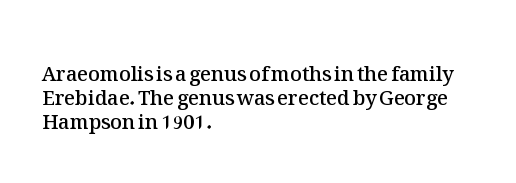
Q: Is the text bold? A: Semi-bold.
Q: Is the text italic (slanted)? A: No, it is upright.
Q: Is the text underlined? A: No.
Q: How is the paragraph aligned? A: Left-aligned.
Q: Is the spacing between letters normal or unusually wide? A: Normal.
